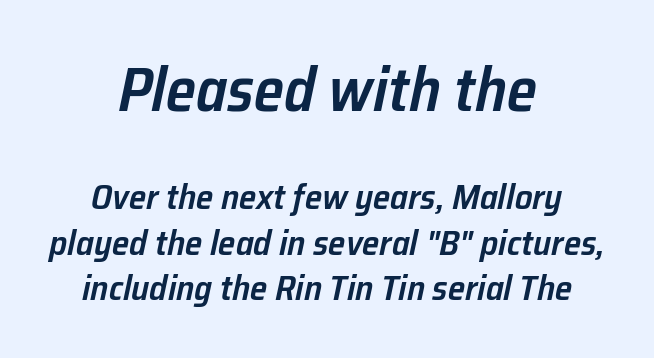
The image shows 61 px semibold type, italic (leaning right); set centered, normal line spacing (1.3x), normal letter spacing, not underlined; the first (top) block is 1.74x larger; low stroke contrast and a medium x-height.
